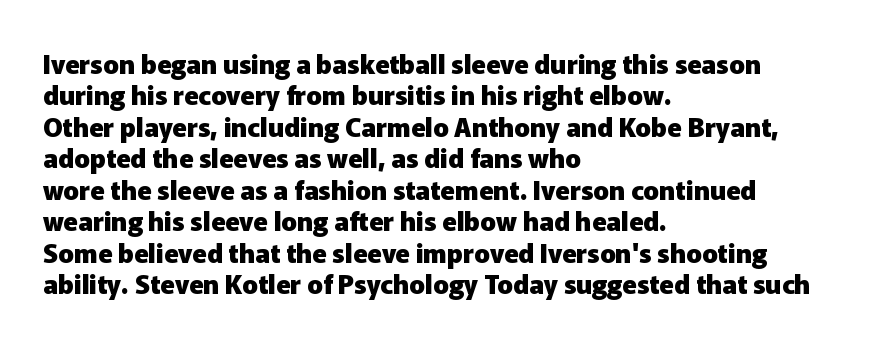
Q: Is the text bold? A: Yes.
Q: Is the text italic (slanted)? A: No, it is upright.
Q: Is the text underlined? A: No.
Q: How is the paragraph aligned? A: Left-aligned.
Q: Is the spacing between letters normal or unusually wide? A: Normal.
